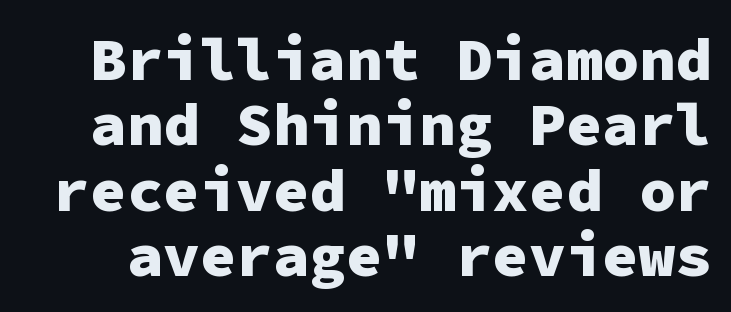
The image shows 61 px heavy sans-serif type, upright, monospaced; set tight line spacing (1.07x), normal letter spacing, not underlined; low stroke contrast and a medium x-height.
